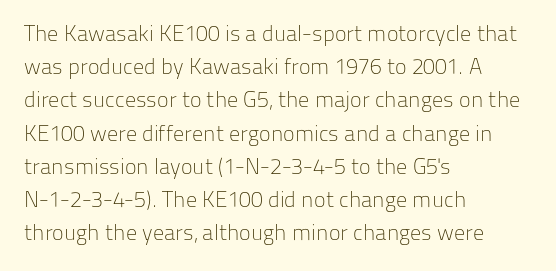
Q: Is the text bold? A: No.
Q: Is the text italic (slanted)? A: No, it is upright.
Q: Is the text underlined? A: No.
Q: How is the paragraph aligned? A: Left-aligned.
Q: Is the spacing between letters normal or unusually wide? A: Normal.
Q: Is the spacing between lines tight, normal or loose? A: Normal.
